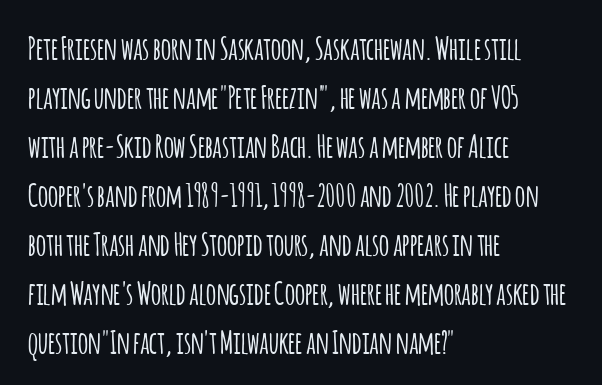
Q: Is the text italic (slanted)? A: No, it is upright.
Q: Is the typeface a serif or a sans-serif typeface? A: Sans-serif.
Q: Is the text underlined? A: No.
Q: How is the paragraph aligned? A: Left-aligned.
Q: Is the spacing between letters normal or unusually wide? A: Normal.
Q: Is the spacing between lines tight, normal or loose? A: Normal.
Q: Width (condensed, normal, or wide)? A: Condensed.
Q: Stroke contrast? A: Low.
Q: x-height? A: Large.
Q: Monospaced? A: No.
